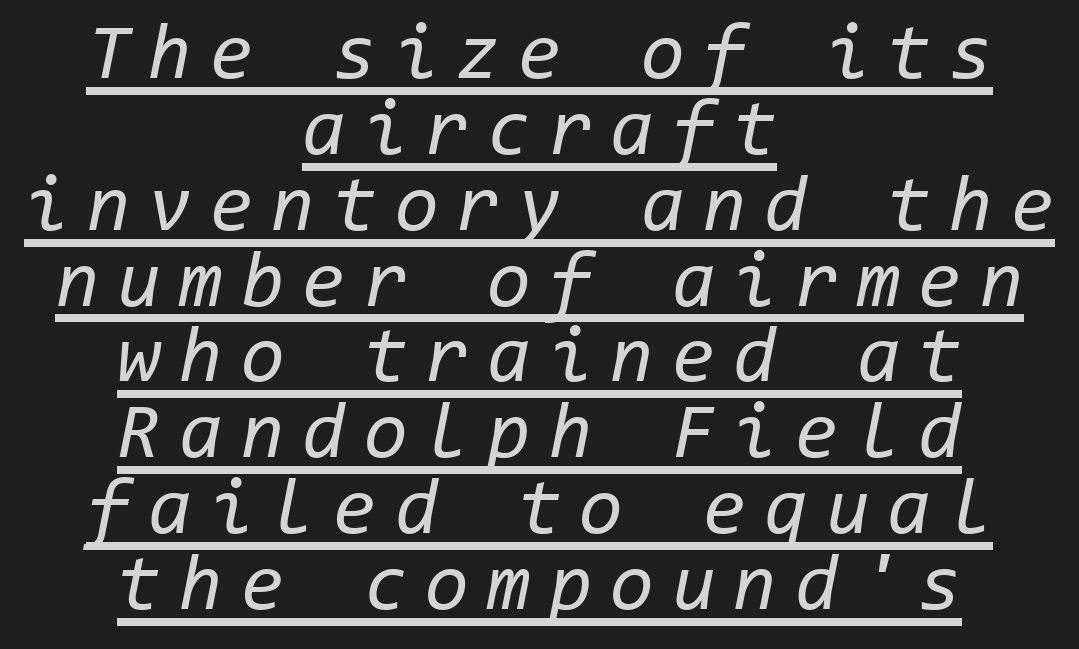
Regarding leading, the lines here are crowded together. Reading down the block, each line starts at a different indent, mirrored at its end. Note the uniform advance width — an 'i' takes as much space as an 'm'. A continuous stroke trails under the words, as in a hyperlink. Is the letter spacing exaggerated? Yes — the characters are pushed far apart.
